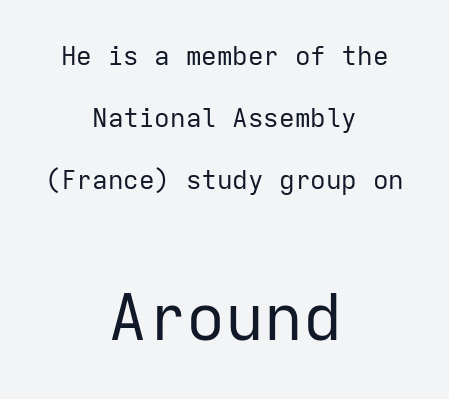
Do the letters lean? They stand straight. Look at the glyph heights: the lower group is clearly the bigger setting. This block would shrink considerably if given ordinary leading; it's expanded now. Weight: in the light-to-regular range. Short and long lines alike share a common midpoint.
